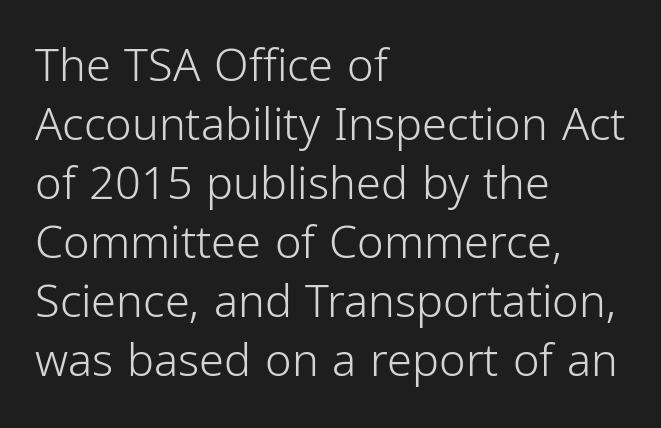
The characters are drawn with everyday or finer stroke widths. Caption: multi-line text, flush left, ragged right. Glyph-to-glyph distance matches everyday printed text. Does the leading feel generous? No, just average. The typography opts for an upright posture over an oblique one.
